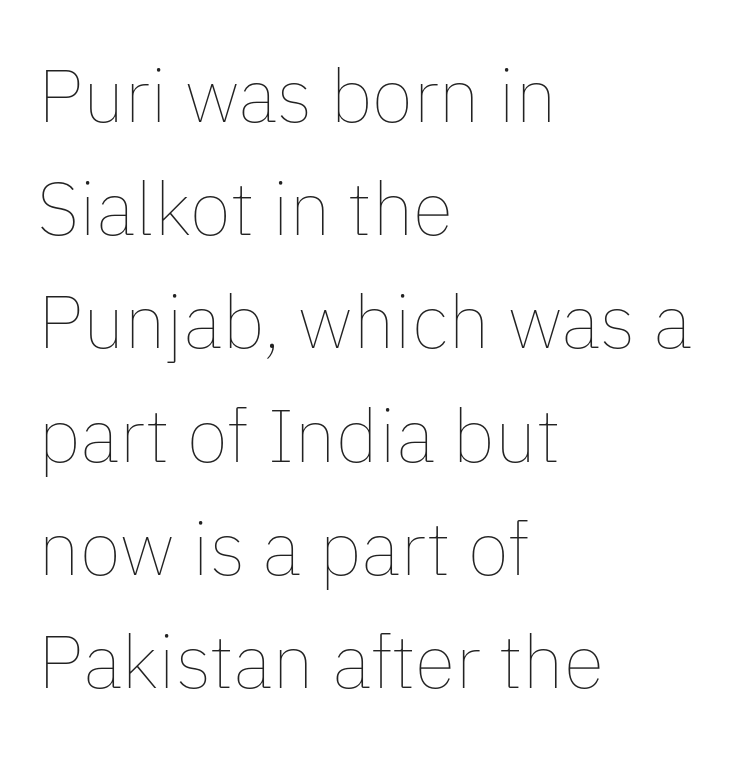
{"italic": "no", "bold": "no", "weight": "thin", "width": "normal", "stroke_contrast": "low", "x_height": "medium", "monospaced": "no", "underline": "no", "align": "left", "line_spacing": "normal", "line_spacing_ratio": 1.51, "letter_spacing": "normal", "letter_spacing_em": 0.0, "glyph_px": 75}
